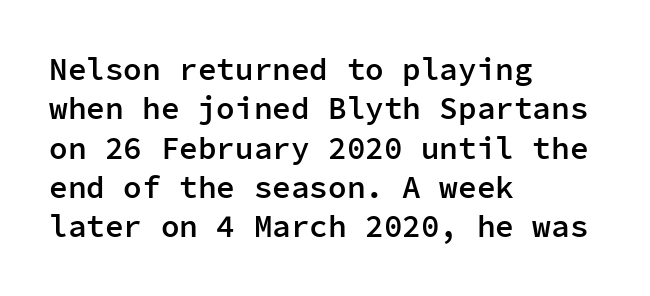
The image shows 31 px semibold sans-serif type, upright, monospaced; set left-aligned, normal line spacing (1.27x), normal letter spacing, not underlined; low stroke contrast and a medium x-height.
